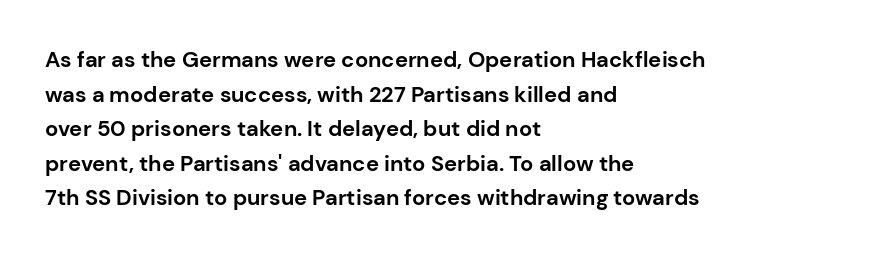
The image shows 22 px bold type, upright; set left-aligned, normal line spacing (1.57x), normal letter spacing, not underlined.
